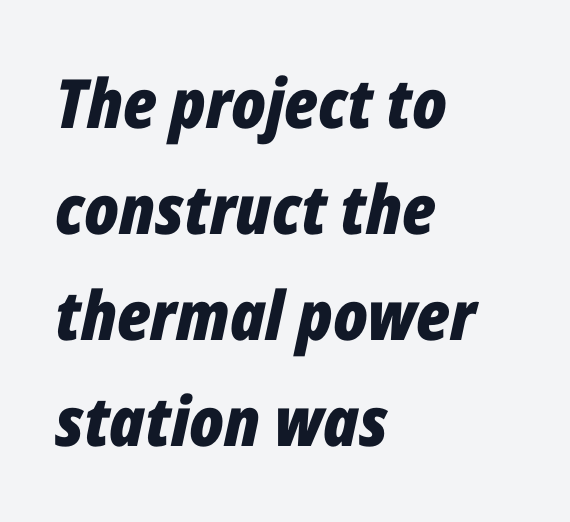
The image shows 68 px bold, condensed type, italic (leaning right); set left-aligned, normal line spacing (1.56x), normal letter spacing, not underlined; low stroke contrast and a medium x-height.
